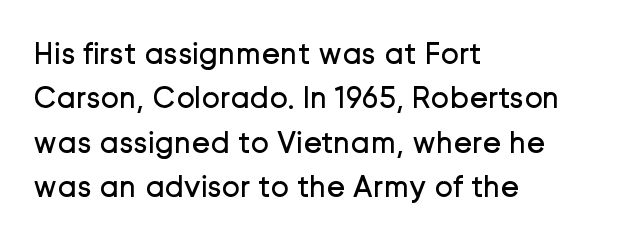
Q: Is the text bold? A: No.
Q: Is the text italic (slanted)? A: No, it is upright.
Q: Is the typeface a serif or a sans-serif typeface? A: Sans-serif.
Q: Is the text underlined? A: No.
Q: How is the paragraph aligned? A: Left-aligned.
Q: Is the spacing between letters normal or unusually wide? A: Normal.
Q: Is the spacing between lines tight, normal or loose? A: Normal.
Q: Width (condensed, normal, or wide)? A: Normal.
Q: Stroke contrast? A: Low.
Q: x-height? A: Medium.
Q: Monospaced? A: No.
